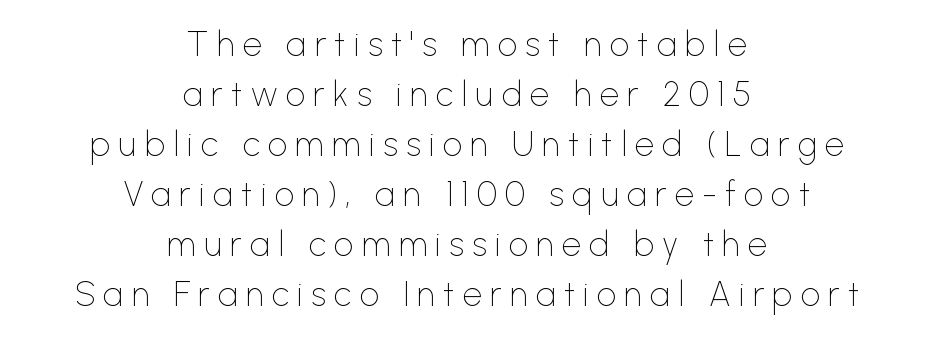
Q: Is the text bold? A: No.
Q: Is the text italic (slanted)? A: No, it is upright.
Q: Is the typeface a serif or a sans-serif typeface? A: Sans-serif.
Q: Is the text underlined? A: No.
Q: How is the paragraph aligned? A: Centered.
Q: Is the spacing between letters normal or unusually wide? A: Unusually wide.
Q: Is the spacing between lines tight, normal or loose? A: Normal.
Q: Width (condensed, normal, or wide)? A: Normal.
Q: Stroke contrast? A: Low.
Q: x-height? A: Medium.
Q: Monospaced? A: No.
